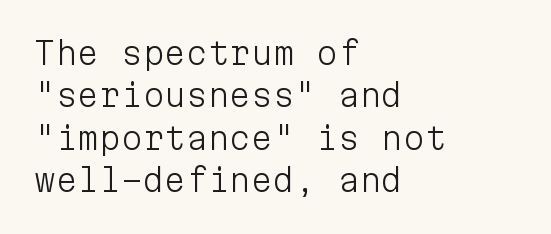
Ink coverage per letter is moderate at most. Underline: absent. How are the letters spaced? Ordinarily, with no added tracking. Note the uniform advance width — an 'i' takes as much space as an 'm'. Reading down the column, the eye jumps a familiar distance to each next line.
